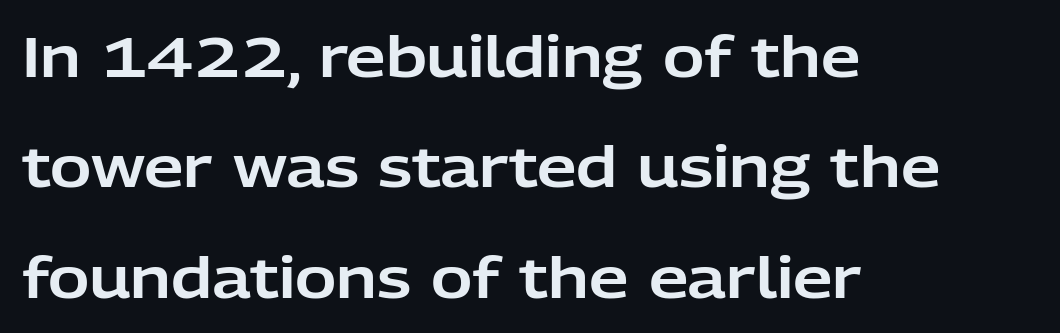
The image shows 56 px sans-serif type, upright; set left-aligned, loose line spacing (1.97x), normal letter spacing, not underlined; low stroke contrast and a medium x-height.
